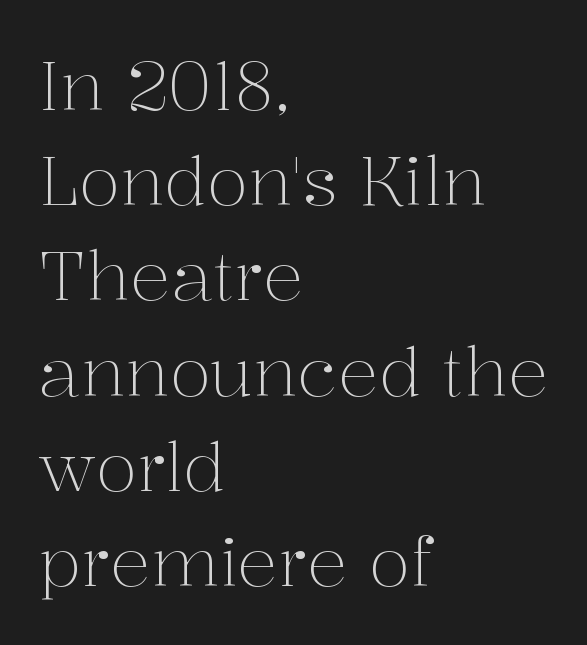
The image shows 68 px light serif type, upright; set left-aligned, normal line spacing (1.4x), normal letter spacing, not underlined; medium stroke contrast and a medium x-height.
